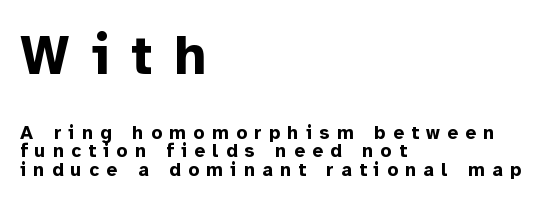
{"serif": "no", "italic": "no", "bold": "yes", "weight": "bold", "width": "normal", "stroke_contrast": "low", "x_height": "medium", "monospaced": "no", "underline": "no", "align": "left", "line_spacing": "tight", "line_spacing_ratio": 0.98, "letter_spacing": "wide", "letter_spacing_em": 0.39, "larger_block": "first", "size_ratio": 2.95, "glyph_px": 56}
